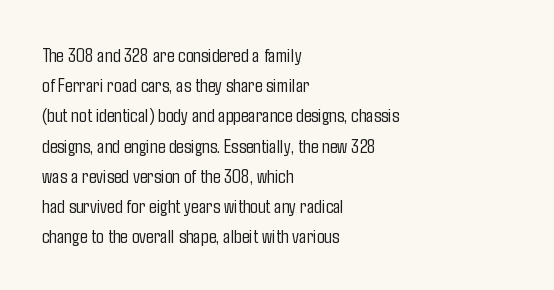
The image shows 20 px text type, upright; set left-aligned, normal line spacing (1.51x), normal letter spacing, not underlined.
